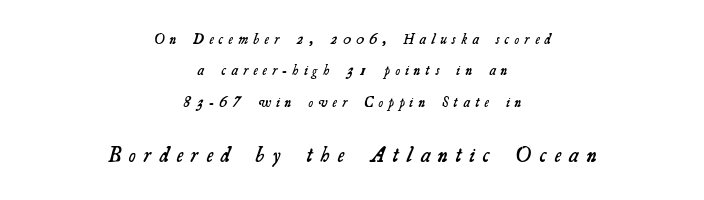
Q: Is the text bold? A: Semi-bold.
Q: Is the text underlined? A: No.
Q: How is the paragraph aligned? A: Centered.
Q: Is the spacing between letters normal or unusually wide? A: Unusually wide.
Q: Is the spacing between lines tight, normal or loose? A: Loose.
Q: Which block of text is set in a larger size, the first (top) or the second (bottom)? A: The second (bottom) one.
